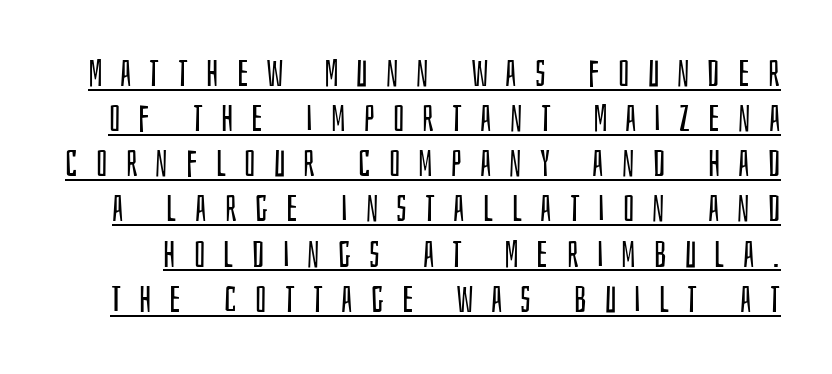
A light-to-regular cut is what we see here. This is the regular roman posture of the typeface. This is sans-serif lettering, the kind often seen on screens and signage. Substantial extra tracking has been applied to these lines. Looks like regular typesetting: each glyph gets only the width it needs.
